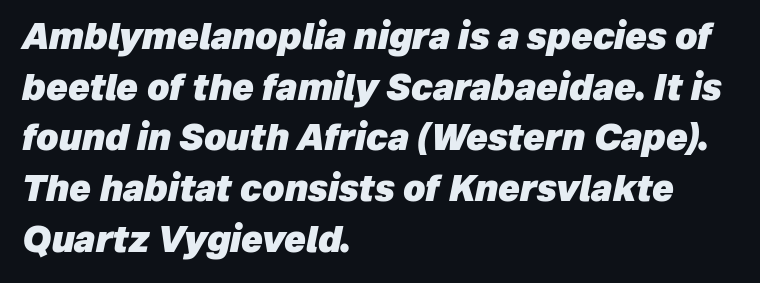
{"italic": "yes", "lean": "right", "slant_degrees": 12, "bold": "yes", "weight": "heavy", "width": "normal", "stroke_contrast": "low", "x_height": "medium", "monospaced": "no", "underline": "no", "align": "left", "line_spacing": "normal", "line_spacing_ratio": 1.45, "letter_spacing": "normal", "letter_spacing_em": 0.0, "glyph_px": 35}
